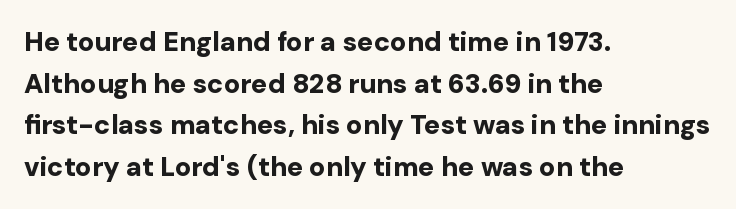
{"italic": "no", "bold": "yes", "underline": "no", "align": "left", "line_spacing": "normal", "line_spacing_ratio": 1.54, "letter_spacing": "normal", "letter_spacing_em": 0.0, "glyph_px": 27}
